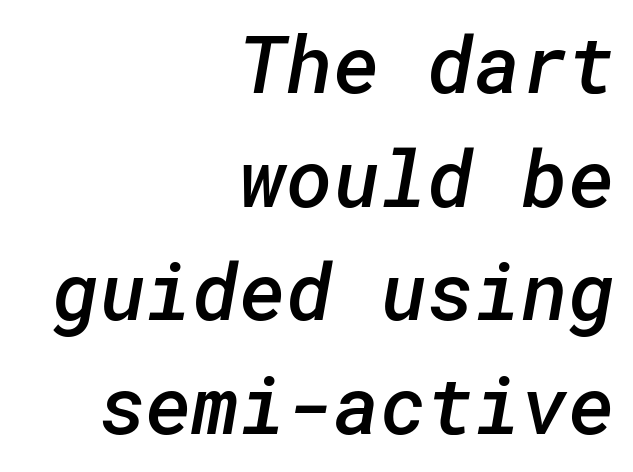
{"serif": "no", "bold": "semi", "weight": "semibold", "width": "normal", "stroke_contrast": "low", "x_height": "medium", "underline": "no", "align": "right", "line_spacing": "normal", "line_spacing_ratio": 1.42, "letter_spacing": "normal", "letter_spacing_em": 0.0, "glyph_px": 80}
